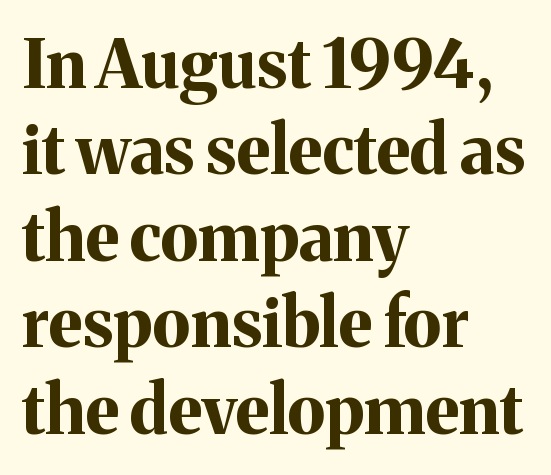
Classification — serif. These lines are set flush left with a ragged right edge. The rows are spaced the way most documents space them. Unlike italic type, these characters show no tilt at all.
